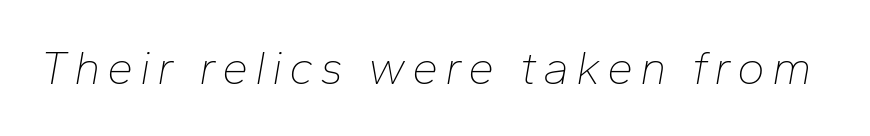
Q: Is the text bold? A: No.
Q: Is the text italic (slanted)? A: Yes, it leans right by about 10 degrees.
Q: Is the text underlined? A: No.
Q: Width (condensed, normal, or wide)? A: Normal.
Q: Stroke contrast? A: Low.
Q: x-height? A: Medium.
Q: Monospaced? A: No.
